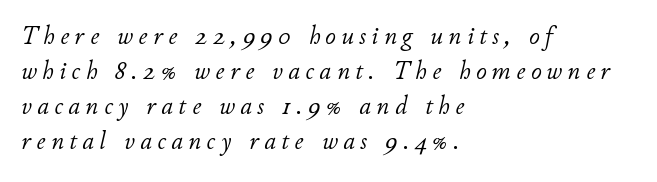
The image shows 26 px text type, italic (leaning right); set left-aligned, normal line spacing (1.35x), unusually wide letter spacing (+0.21 em), not underlined.
